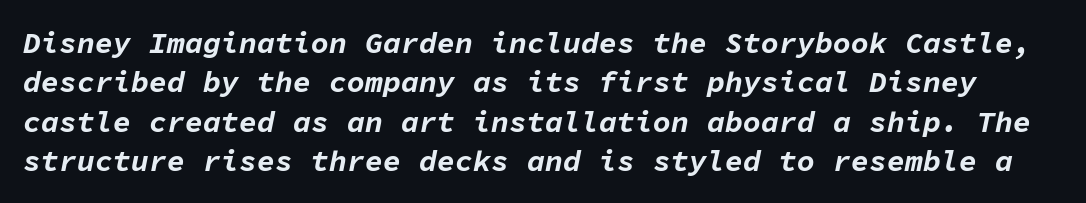
{"italic": "yes", "lean": "right", "slant_degrees": 11, "bold": "yes", "weight": "bold", "width": "normal", "stroke_contrast": "low", "x_height": "medium", "monospaced": "yes", "underline": "no", "line_spacing": "normal", "line_spacing_ratio": 1.31, "letter_spacing": "normal", "letter_spacing_em": 0.0, "glyph_px": 30}
